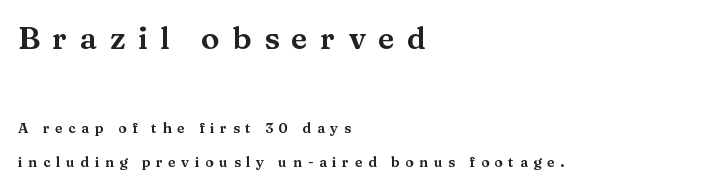
Q: Is the text italic (slanted)? A: No, it is upright.
Q: Is the typeface a serif or a sans-serif typeface? A: Serif.
Q: Is the text underlined? A: No.
Q: How is the paragraph aligned? A: Left-aligned.
Q: Is the spacing between letters normal or unusually wide? A: Unusually wide.
Q: Is the spacing between lines tight, normal or loose? A: Loose.
Q: Which block of text is set in a larger size, the first (top) or the second (bottom)? A: The first (top) one.
Q: Width (condensed, normal, or wide)? A: Wide.
Q: Stroke contrast? A: Medium.
Q: x-height? A: Medium.
Q: Monospaced? A: No.
